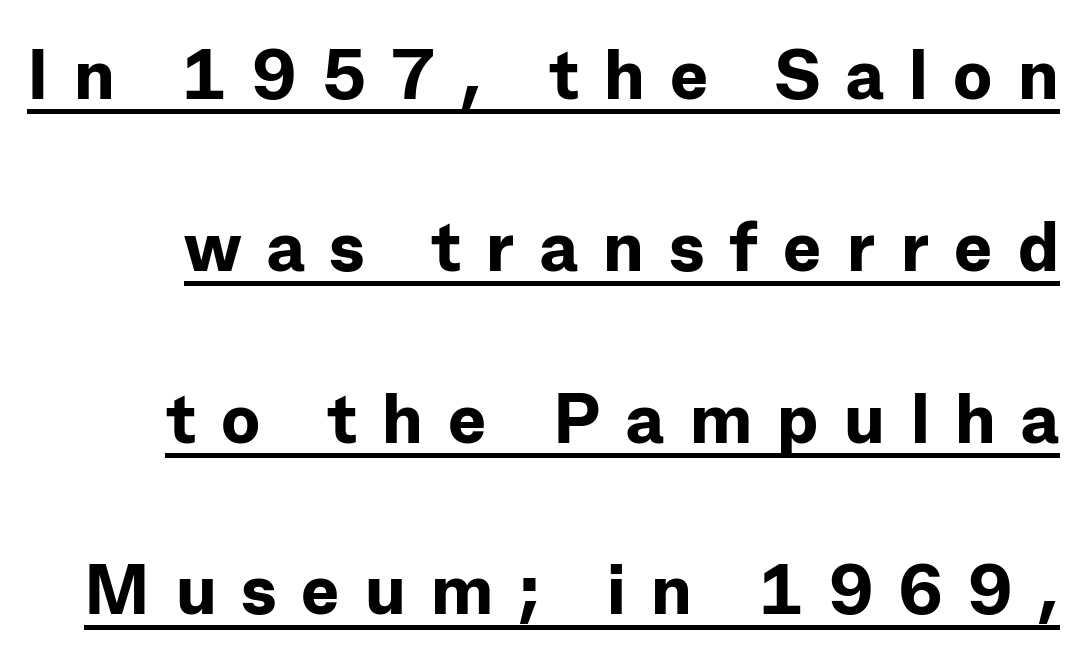
Q: Is the text bold? A: Yes.
Q: Is the text italic (slanted)? A: No, it is upright.
Q: Is the typeface a serif or a sans-serif typeface? A: Sans-serif.
Q: Is the text underlined? A: Yes.
Q: Is the spacing between letters normal or unusually wide? A: Unusually wide.
Q: Is the spacing between lines tight, normal or loose? A: Loose.
Q: Width (condensed, normal, or wide)? A: Normal.
Q: Stroke contrast? A: Low.
Q: x-height? A: Medium.
Q: Monospaced? A: No.
